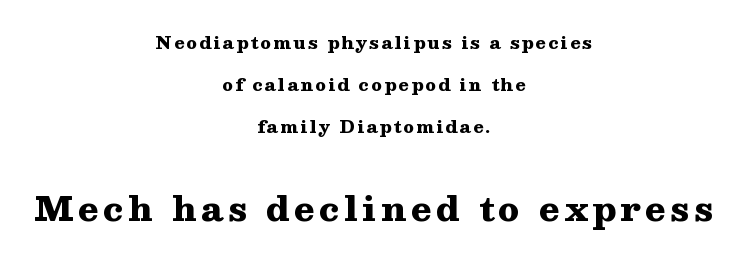
The image shows 34 px heavy, wide serif type, upright; set centered, loose line spacing (2.46x), not underlined; the second (bottom) block is 2.0x larger; medium stroke contrast and a medium x-height.
